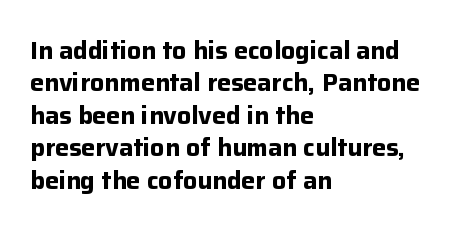
The image shows 25 px bold type, upright; set left-aligned, normal line spacing (1.3x), normal letter spacing, not underlined.
